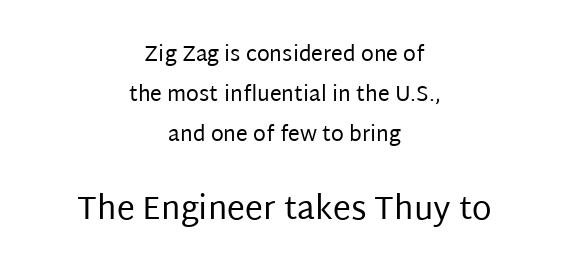
{"serif": "no", "italic": "no", "bold": "no", "weight": "regular", "width": "normal", "stroke_contrast": "low", "x_height": "large", "monospaced": "no", "underline": "no", "align": "center", "line_spacing": "loose", "line_spacing_ratio": 1.91, "letter_spacing": "normal", "letter_spacing_em": 0.0, "larger_block": "second", "size_ratio": 1.52, "glyph_px": 32}
